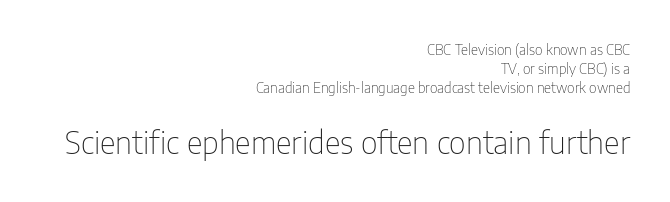
No letter is thick-stroked: the sample isn't bold. Characters remain perfectly vertical along every line. The line-height multiplier appears to be the usual default. Short note: letters normally spaced. Compare the two chunks: the lower has the greater cap height. What kind of face is this? One without serifs — a sans.
